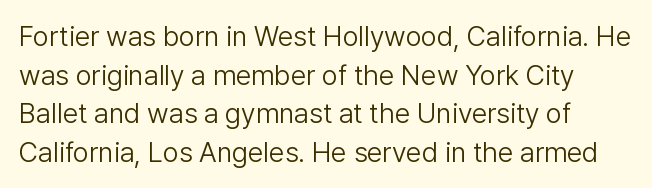
Q: Is the text bold? A: No.
Q: Is the text italic (slanted)? A: No, it is upright.
Q: Is the typeface a serif or a sans-serif typeface? A: Sans-serif.
Q: Is the text underlined? A: No.
Q: How is the paragraph aligned? A: Left-aligned.
Q: Is the spacing between letters normal or unusually wide? A: Normal.
Q: Is the spacing between lines tight, normal or loose? A: Normal.
Q: Width (condensed, normal, or wide)? A: Normal.
Q: Stroke contrast? A: Low.
Q: x-height? A: Medium.
Q: Monospaced? A: No.
